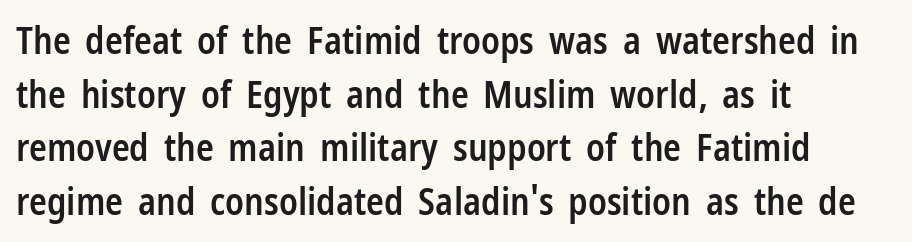
Is the letter spacing exaggerated? No — it looks like the ordinary default. If you drew a line through each stem, it would be perfectly vertical. Does the leading feel generous? No, just average. The specimen omits any rule beneath the text block's lines.
